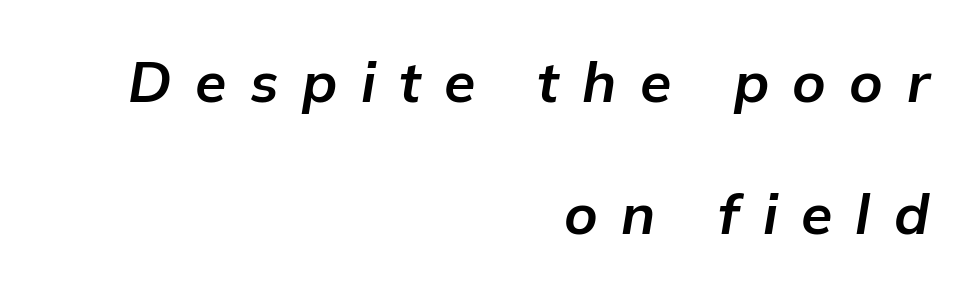
{"italic": "yes", "lean": "right", "slant_degrees": 9, "bold": "yes", "weight": "bold", "width": "normal", "stroke_contrast": "low", "x_height": "medium", "monospaced": "no", "underline": "no", "align": "right", "line_spacing": "loose", "line_spacing_ratio": 2.31, "letter_spacing": "wide", "letter_spacing_em": 0.41, "glyph_px": 57}
